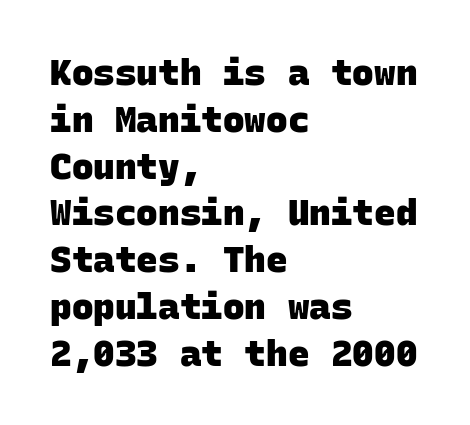
A normal amount of white space separates one row of letters from the next. Type without underlining. Note: no serifs on the glyphs. Standard letterfit; no display-style spreading of the glyphs. The compositor pushed each line to the left boundary. Every letter is thick-stroked: bold, no question.
